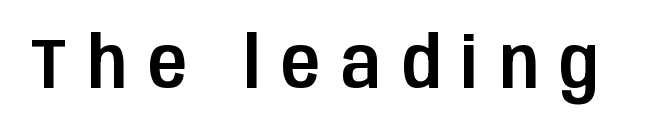
{"serif": "no", "italic": "no", "width": "condensed", "stroke_contrast": "low", "x_height": "large", "monospaced": "no", "underline": "no", "letter_spacing": "wide", "letter_spacing_em": 0.29, "glyph_px": 72}
